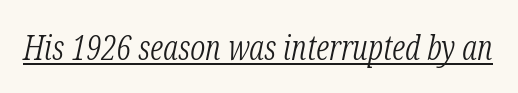
The image shows 34 px light, condensed serif type, italic (leaning right); set normal letter spacing, underlined; low stroke contrast and a medium x-height.
